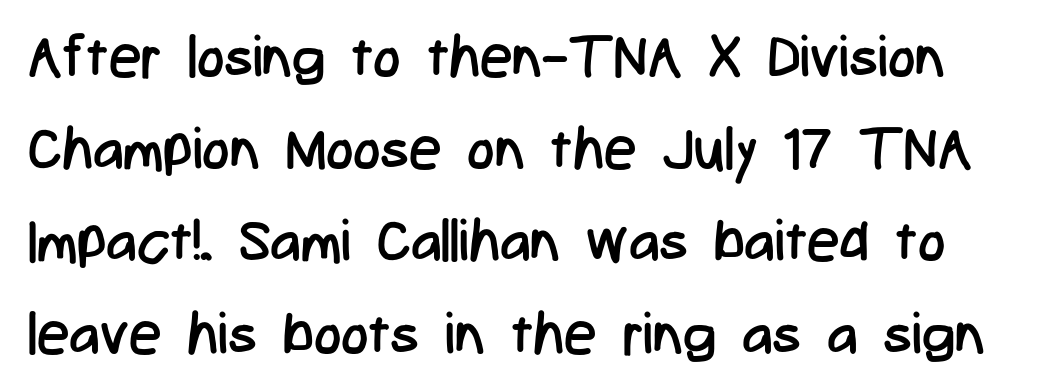
What stands out about the letter spacing? Nothing — it is the standard amount. You can tell it's not italic because the verticals are truly vertical. Counters stay open thanks to moderate or lighter strokes. Stroke terminals: plain, sans-serif. If you measured baseline to baseline, you'd find a middling distance. Here the designer chose a conventional face with non-uniform glyph widths.
